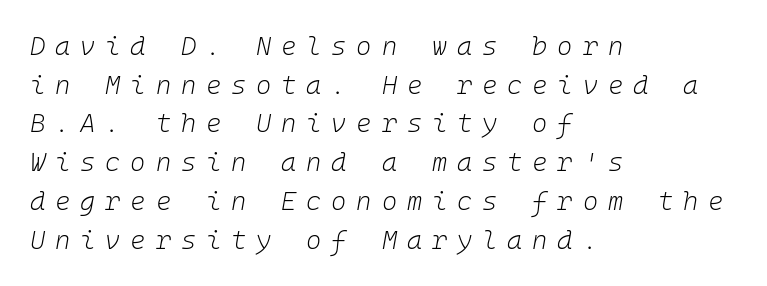
The block of text has a typical density, with ordinary space between rows. Slanted lettering throughout. Display-style spreading of the glyphs; the letterfit is very open. Casual observation: everything's shoved over to the left. The baseline area is clear. A light-to-regular cut is what we see here.
